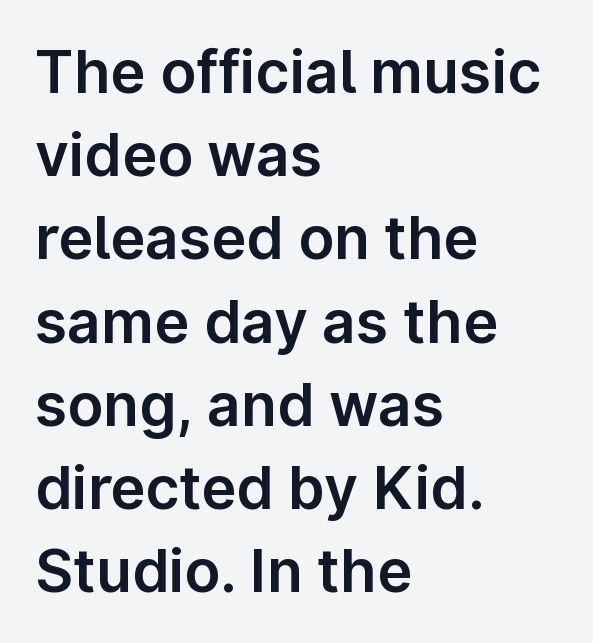
{"serif": "no", "italic": "no", "width": "normal", "stroke_contrast": "low", "x_height": "medium", "monospaced": "no", "underline": "no", "align": "left", "line_spacing": "normal", "line_spacing_ratio": 1.41, "letter_spacing": "normal", "letter_spacing_em": 0.0, "glyph_px": 59}
